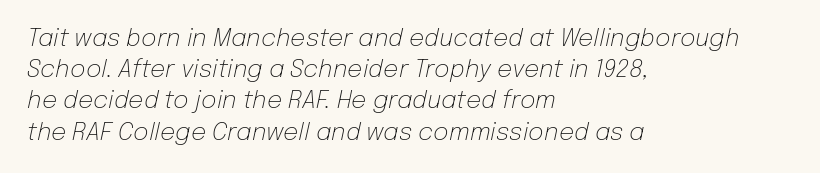
The image shows 24 px text type, italic (leaning right); set left-aligned, normal line spacing (1.3x), normal letter spacing, not underlined.
